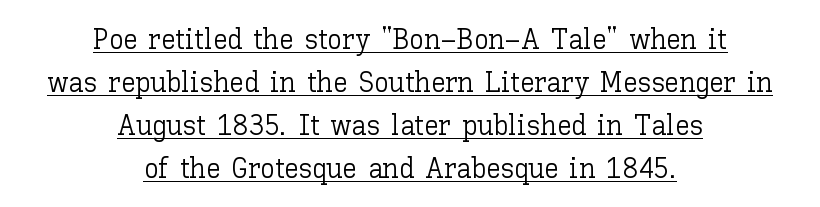
Counters stay open thanks to moderate or lighter strokes. Style check: upright. Reading down the block, each line starts at a different indent, mirrored at its end. These lines keep a tight, regular rhythm from letter to letter. A continuous stroke trails under the words, as in a hyperlink.
